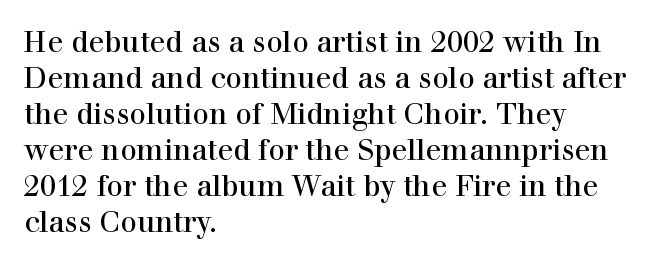
The image shows 29 px serif type, upright; set left-aligned, line spacing 1.24x, normal letter spacing, not underlined; a medium x-height.
